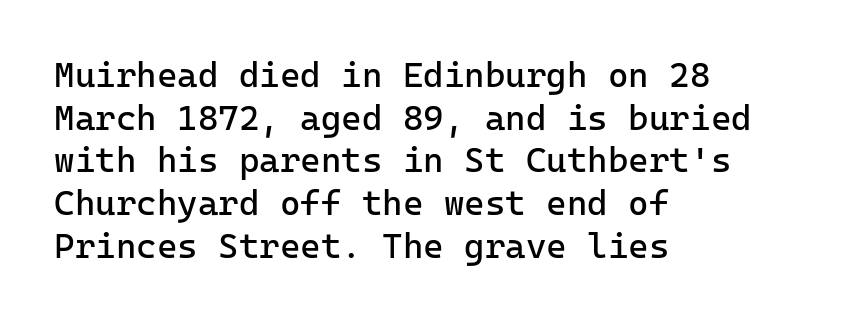
The image shows 35 px regular-weight sans-serif type, upright, monospaced; set left-aligned, line spacing 1.22x, normal letter spacing, not underlined; low stroke contrast and a medium x-height.
